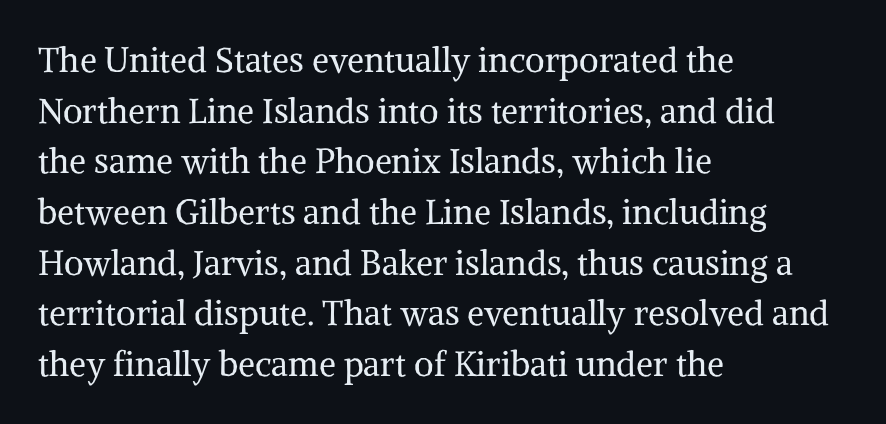
{"serif": "yes", "italic": "no", "bold": "no", "weight": "regular", "width": "normal", "stroke_contrast": "medium", "x_height": "medium", "monospaced": "no", "underline": "no", "align": "left", "line_spacing": "normal", "line_spacing_ratio": 1.49, "letter_spacing": "normal", "letter_spacing_em": 0.0, "glyph_px": 34}
